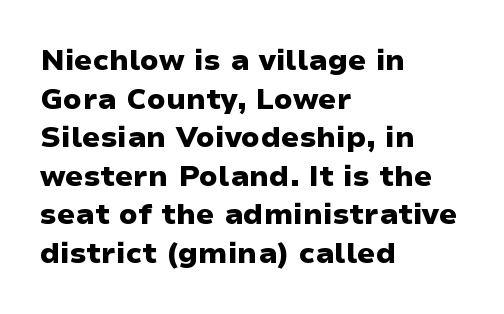
Nobody touched the tracking dial on this one. Posture: vertical. Underline: absent. The strokes are fattened all the way to bold. One-word summary of the alignment: left.
